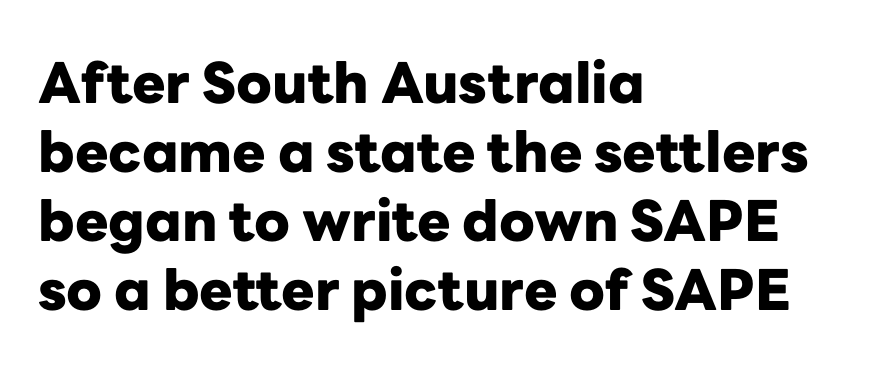
The image shows 56 px heavy sans-serif type, upright; set left-aligned, line spacing 1.23x, normal letter spacing, not underlined; low stroke contrast and a medium x-height.
